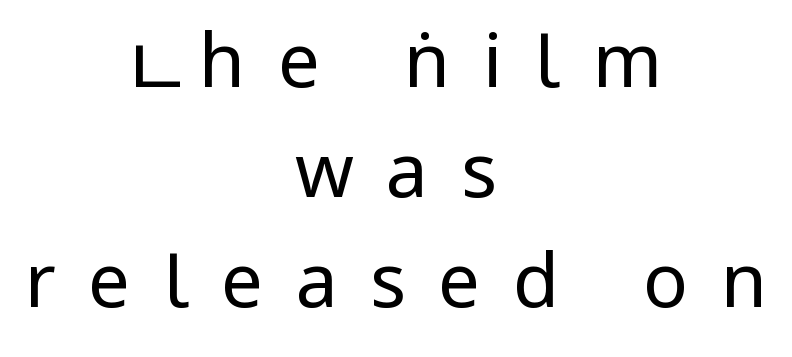
These lines were composed using upright roman letters. The letterforms stand isolated, each surrounded by extra space. Is this a sans? Yes — the strokes have no serifs. The zone under the glyphs is completely vacant. The paragraph shown floats in the horizontal middle. The weight would be labelled regular, book, light, or lighter still.
